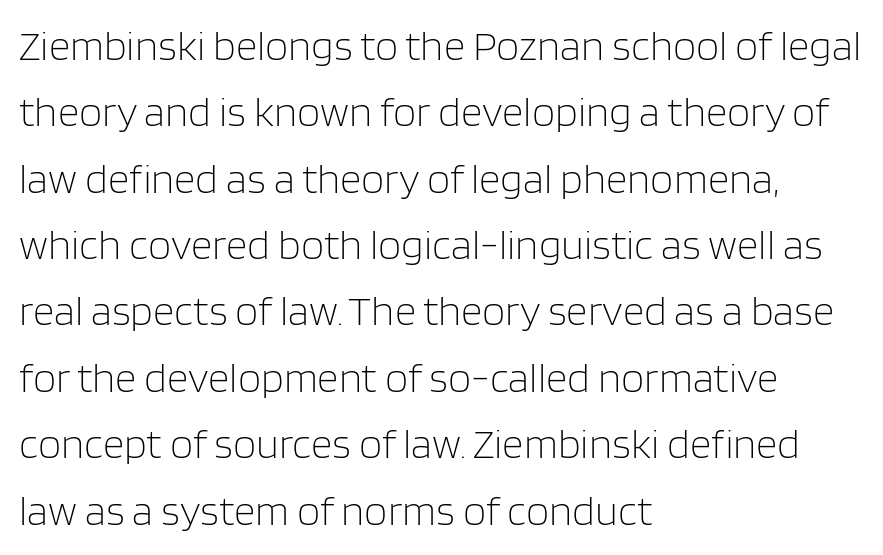
{"serif": "no", "italic": "no", "bold": "no", "weight": "light", "width": "normal", "stroke_contrast": "low", "x_height": "large", "monospaced": "no", "underline": "no", "align": "left", "line_spacing": "normal", "line_spacing_ratio": 1.58, "letter_spacing": "normal", "letter_spacing_em": 0.0, "glyph_px": 42}
